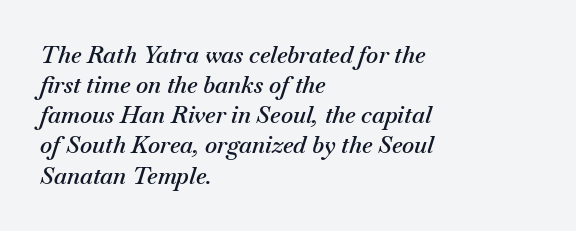
Q: Is the text bold? A: Semi-bold.
Q: Is the text italic (slanted)? A: Yes, it leans right by about 18 degrees.
Q: Is the text underlined? A: No.
Q: How is the paragraph aligned? A: Left-aligned.
Q: Is the spacing between letters normal or unusually wide? A: Normal.
Q: Is the spacing between lines tight, normal or loose? A: Normal.
